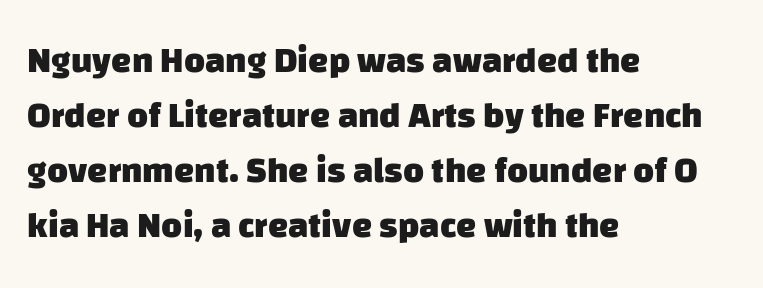
Rows of type keep a routine distance in the vertical direction. Pretty heavy lettering here — definitely bold. The foot of each line stays bare and open. Which margin do the lines hug? The left one — the right edge is uneven. Looks like regular typesetting: each glyph gets only the width it needs.
